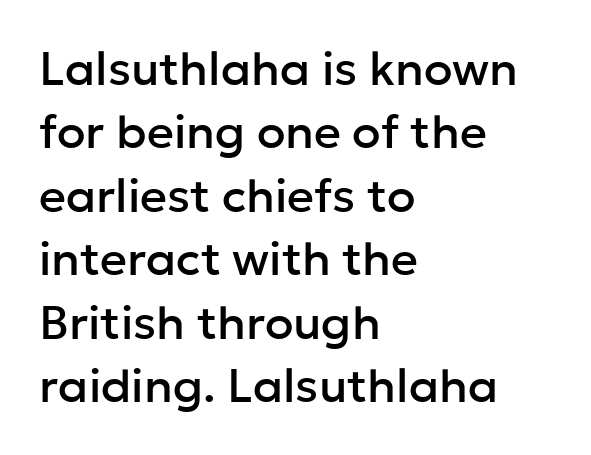
Q: Is the text italic (slanted)? A: No, it is upright.
Q: Is the typeface a serif or a sans-serif typeface? A: Sans-serif.
Q: Is the text underlined? A: No.
Q: How is the paragraph aligned? A: Left-aligned.
Q: Is the spacing between letters normal or unusually wide? A: Normal.
Q: Is the spacing between lines tight, normal or loose? A: Normal.
Q: Width (condensed, normal, or wide)? A: Normal.
Q: Stroke contrast? A: Low.
Q: x-height? A: Medium.
Q: Monospaced? A: No.
